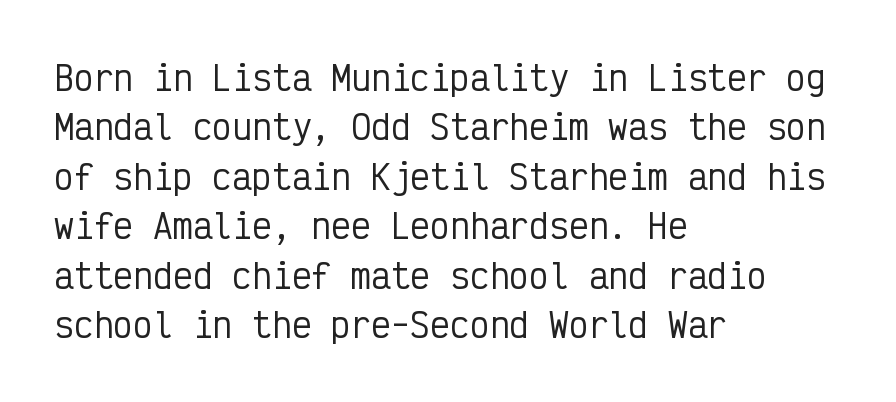
The image shows 33 px condensed sans-serif type, upright, monospaced; set left-aligned, normal line spacing (1.5x), normal letter spacing, not underlined; low stroke contrast and a medium x-height.
